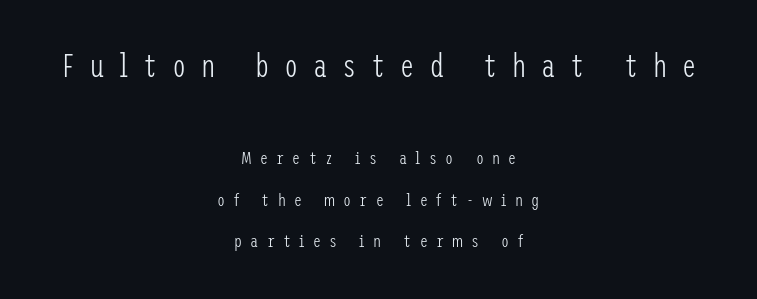
Descender tails drop into unmarked territory. Inter-character spacing is expanded well beyond the font's built-in metrics. Block one is the big one; block two sits smaller underneath. This is the regular roman posture of the typeface.
